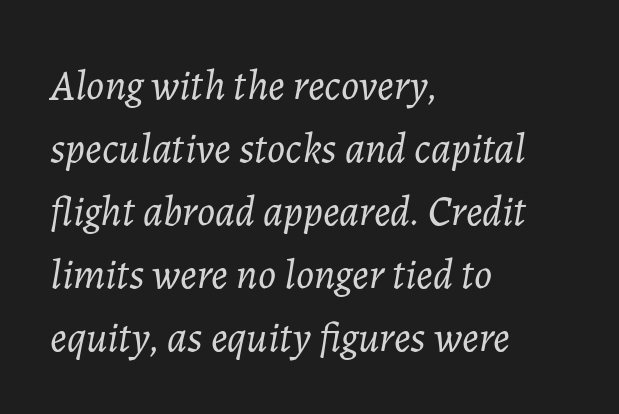
The image shows 42 px light type, italic (leaning right); set left-aligned, normal line spacing (1.5x), normal letter spacing, not underlined; low stroke contrast and a medium x-height.
